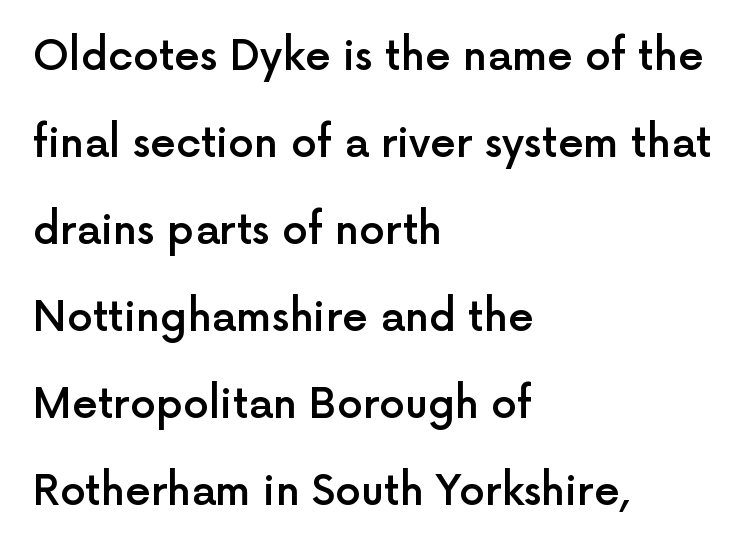
Q: Is the text bold? A: Semi-bold.
Q: Is the text italic (slanted)? A: No, it is upright.
Q: Is the typeface a serif or a sans-serif typeface? A: Sans-serif.
Q: Is the text underlined? A: No.
Q: How is the paragraph aligned? A: Left-aligned.
Q: Is the spacing between letters normal or unusually wide? A: Normal.
Q: Is the spacing between lines tight, normal or loose? A: Loose.
Q: Width (condensed, normal, or wide)? A: Normal.
Q: x-height? A: Medium.
Q: Monospaced? A: No.
